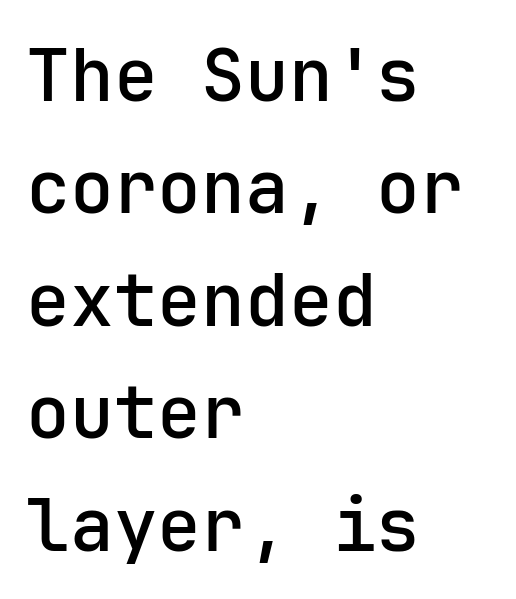
Q: Is the text italic (slanted)? A: No, it is upright.
Q: Is the typeface a serif or a sans-serif typeface? A: Sans-serif.
Q: Is the text underlined? A: No.
Q: How is the paragraph aligned? A: Left-aligned.
Q: Is the spacing between letters normal or unusually wide? A: Normal.
Q: Is the spacing between lines tight, normal or loose? A: Normal.
Q: Width (condensed, normal, or wide)? A: Normal.
Q: Stroke contrast? A: Low.
Q: x-height? A: Medium.
Q: Monospaced? A: Yes.
